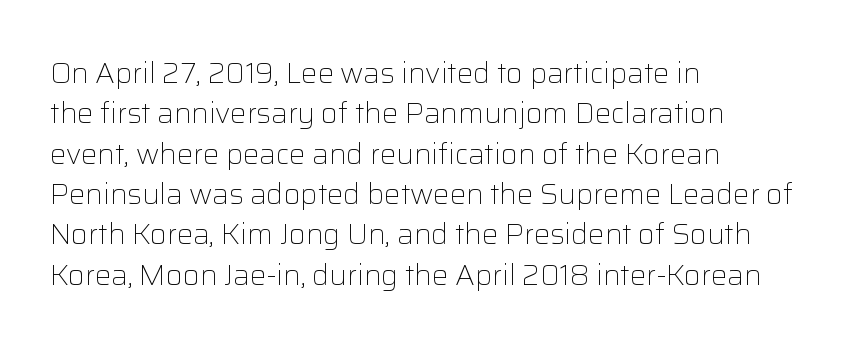
The image shows 29 px light sans-serif type, upright; set left-aligned, normal line spacing (1.39x), normal letter spacing, not underlined; low stroke contrast and a medium x-height.
